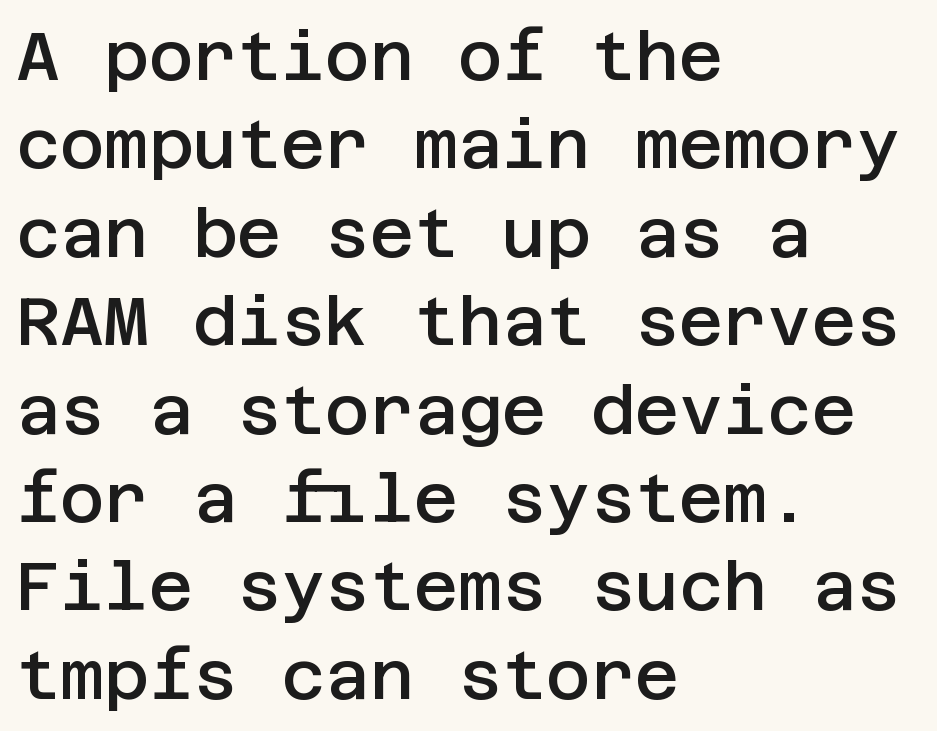
Q: Is the text bold? A: Semi-bold.
Q: Is the text italic (slanted)? A: No, it is upright.
Q: Is the typeface a serif or a sans-serif typeface? A: Sans-serif.
Q: Is the text underlined? A: No.
Q: How is the paragraph aligned? A: Left-aligned.
Q: Is the spacing between letters normal or unusually wide? A: Normal.
Q: Is the spacing between lines tight, normal or loose? A: Normal.
Q: Width (condensed, normal, or wide)? A: Normal.
Q: Stroke contrast? A: Low.
Q: x-height? A: Large.
